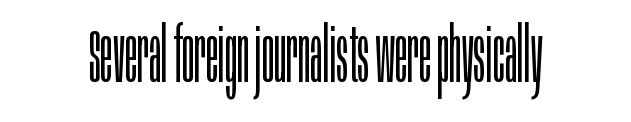
The image shows 75 px light, condensed sans-serif type, upright; set normal letter spacing, not underlined; low stroke contrast and a large x-height.
